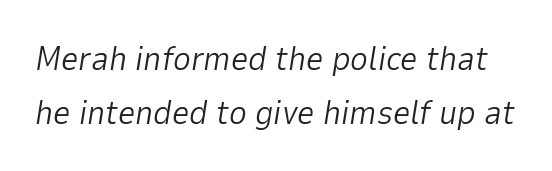
The image shows 34 px light type, italic (leaning right); set normal line spacing (1.58x), normal letter spacing, not underlined; low stroke contrast and a medium x-height.
